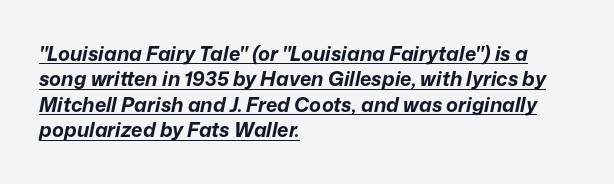
{"italic": "yes", "lean": "right", "slant_degrees": 12, "bold": "yes", "underline": "yes", "align": "left", "line_spacing": "normal", "line_spacing_ratio": 1.27, "letter_spacing": "normal", "letter_spacing_em": 0.0, "glyph_px": 20}
